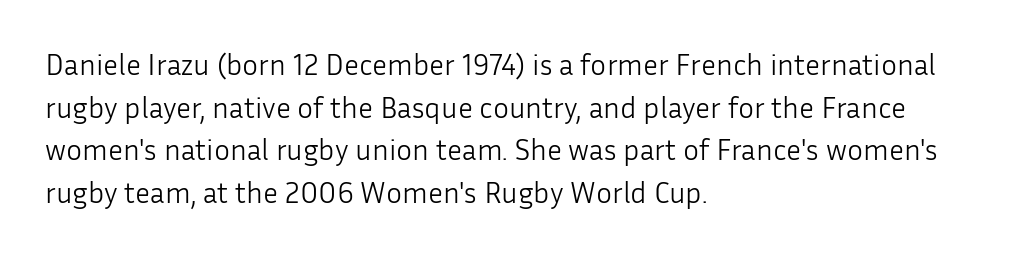
Q: Is the text bold? A: No.
Q: Is the text italic (slanted)? A: No, it is upright.
Q: Is the typeface a serif or a sans-serif typeface? A: Sans-serif.
Q: Is the text underlined? A: No.
Q: How is the paragraph aligned? A: Left-aligned.
Q: Is the spacing between letters normal or unusually wide? A: Normal.
Q: Is the spacing between lines tight, normal or loose? A: Normal.
Q: Width (condensed, normal, or wide)? A: Normal.
Q: Stroke contrast? A: Low.
Q: x-height? A: Medium.
Q: Monospaced? A: No.
